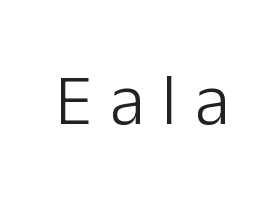
{"serif": "no", "italic": "no", "bold": "no", "weight": "light", "width": "normal", "stroke_contrast": "low", "x_height": "medium", "monospaced": "no", "underline": "no", "letter_spacing": "wide", "letter_spacing_em": 0.25, "glyph_px": 71}
